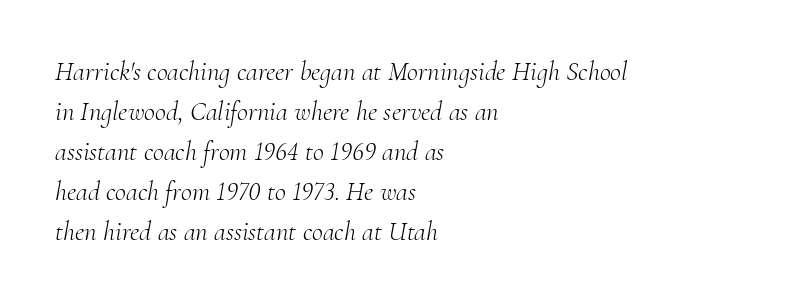
Q: Is the text bold? A: No.
Q: Is the text italic (slanted)? A: Yes, it leans right by about 10 degrees.
Q: Is the text underlined? A: No.
Q: How is the paragraph aligned? A: Left-aligned.
Q: Is the spacing between letters normal or unusually wide? A: Normal.
Q: Is the spacing between lines tight, normal or loose? A: Normal.
